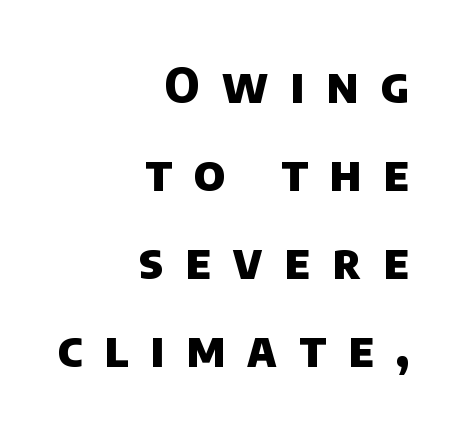
Q: Is the text bold? A: Yes.
Q: Is the typeface a serif or a sans-serif typeface? A: Sans-serif.
Q: Is the text underlined? A: No.
Q: How is the paragraph aligned? A: Right-aligned.
Q: Is the spacing between letters normal or unusually wide? A: Unusually wide.
Q: Width (condensed, normal, or wide)? A: Normal.
Q: Stroke contrast? A: Low.
Q: x-height? A: Large.
Q: Monospaced? A: No.
